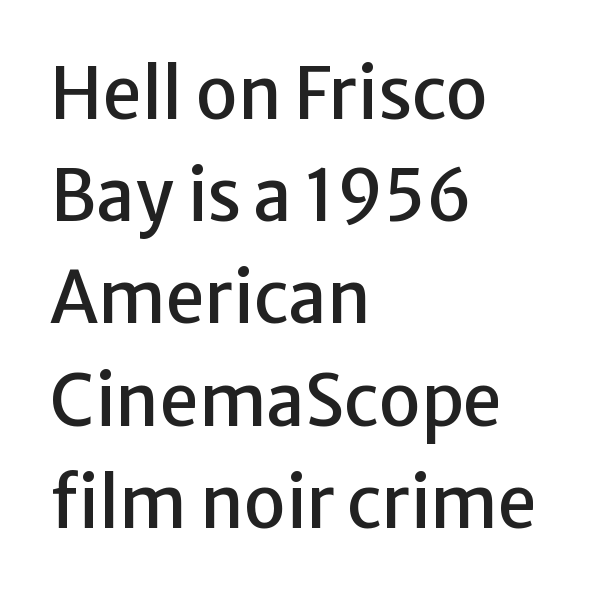
The letterforms sit shoulder to shoulder at normal distance. A typesetter would call this proportional, since set widths differ per character. The paragraph has a hard left edge and a soft right edge. A typesetter would call this leading conventional body-copy spacing. These lines are composed in type without serifs.
